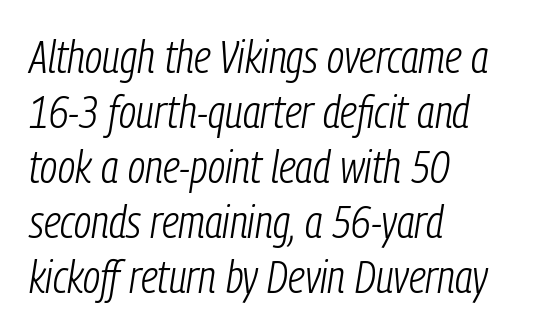
The image shows 45 px light, condensed type, italic (leaning right); set left-aligned, line spacing 1.22x, normal letter spacing, not underlined; low stroke contrast and a medium x-height.
